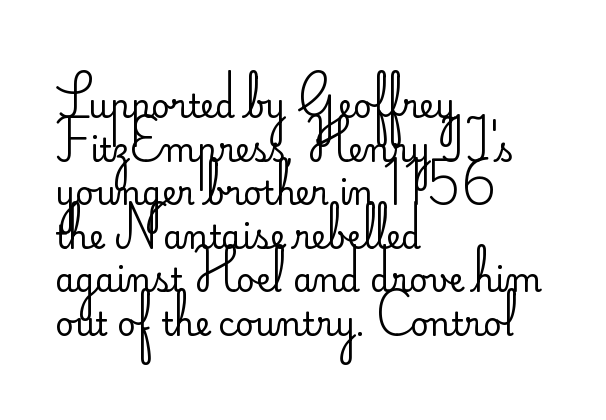
Q: Is the text bold? A: No.
Q: Is the text italic (slanted)? A: No, it is upright.
Q: Is the typeface a serif or a sans-serif typeface? A: Sans-serif.
Q: Is the text underlined? A: No.
Q: How is the paragraph aligned? A: Left-aligned.
Q: Is the spacing between letters normal or unusually wide? A: Normal.
Q: Is the spacing between lines tight, normal or loose? A: Normal.
Q: Width (condensed, normal, or wide)? A: Normal.
Q: Stroke contrast? A: Low.
Q: x-height? A: Small.
Q: Monospaced? A: No.
